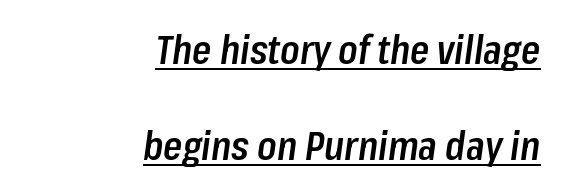
Varying glyph widths throughout — classic text-font behaviour. The lines in this sample share a right terminus and differ only in where they begin. The rendering uses the underline text-decoration. Characters follow at the spacing the type designer built in.
